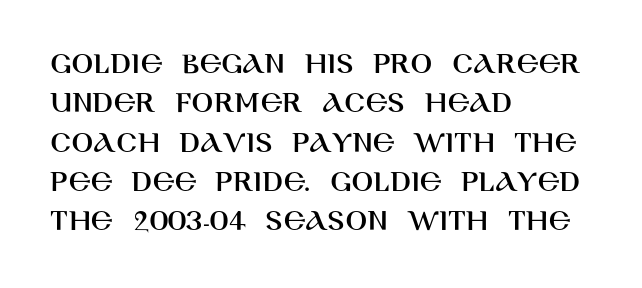
Q: Is the text italic (slanted)? A: No, it is upright.
Q: Is the typeface a serif or a sans-serif typeface? A: Sans-serif.
Q: Is the text underlined? A: No.
Q: How is the paragraph aligned? A: Left-aligned.
Q: Is the spacing between letters normal or unusually wide? A: Normal.
Q: Width (condensed, normal, or wide)? A: Normal.
Q: Stroke contrast? A: High.
Q: x-height? A: Large.
Q: Monospaced? A: No.
